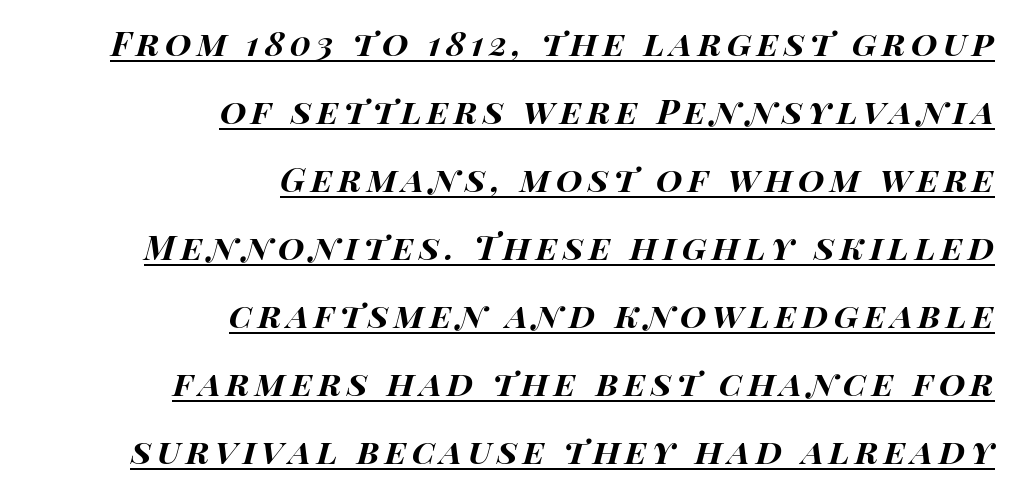
There's an unmistakable incline to the writing here. The words here are underlined. The strokes are fattened all the way to bold. Students, observe: this is what heavily led, spacious text looks like.
